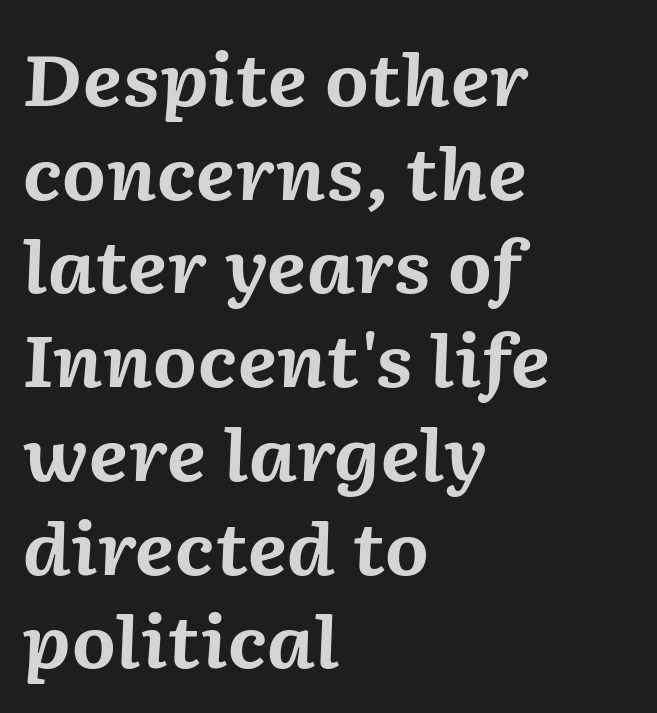
A dark, heavy texture on the line: the type is bold. The area under the type is left untouched. The face used here is proportionally spaced, like ordinary book or web type. The ragged edge is on the right, which tells us the setting is flush left.
